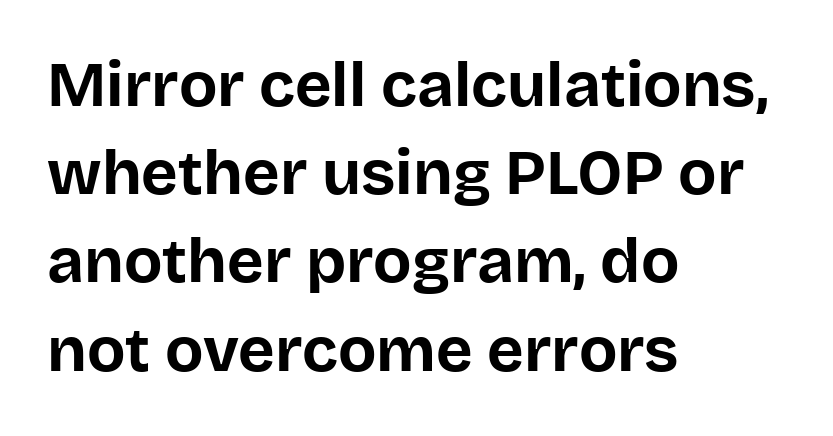
The image shows 63 px bold sans-serif type, upright; set left-aligned, normal line spacing (1.4x), normal letter spacing, not underlined; low stroke contrast and a large x-height.
